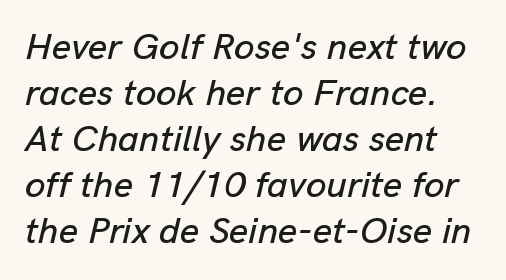
{"italic": "yes", "lean": "right", "slant_degrees": 13, "width": "normal", "stroke_contrast": "low", "x_height": "medium", "monospaced": "no", "underline": "no", "line_spacing_ratio": 1.24, "letter_spacing": "normal", "letter_spacing_em": 0.0, "glyph_px": 37}
